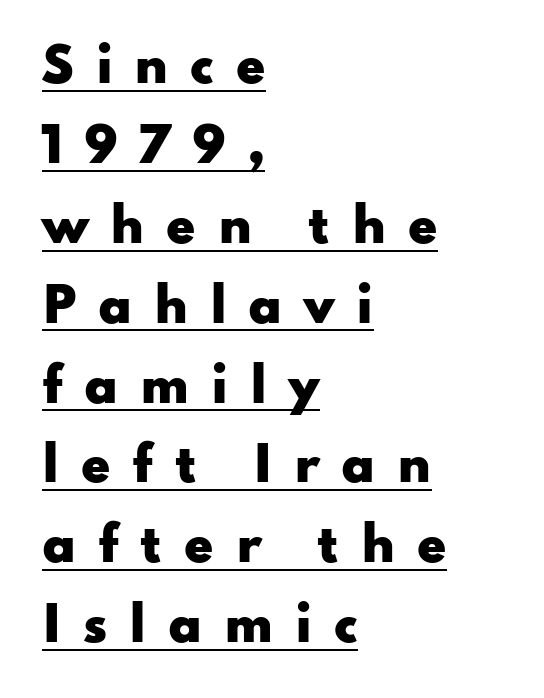
Notice how descenders clear the ascenders below comfortably — that's standard leading. This sample has the flowing, uneven cadence of proportional lettering. The rendering anchors every line to the left-hand side. Has an underline been added? It has. The typography opts for an upright posture over an oblique one. Someone cranked the tracking dial way up on this one.
